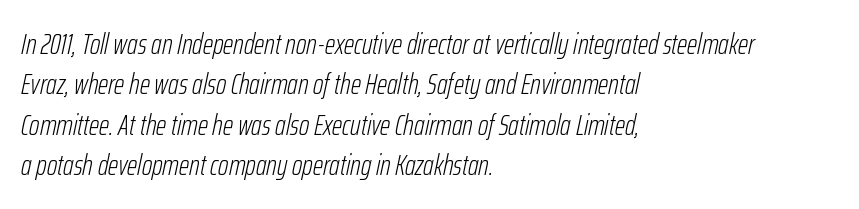
Q: Is the text bold? A: No.
Q: Is the text italic (slanted)? A: Yes, it leans right by about 12 degrees.
Q: Is the text underlined? A: No.
Q: How is the paragraph aligned? A: Left-aligned.
Q: Is the spacing between letters normal or unusually wide? A: Normal.
Q: Is the spacing between lines tight, normal or loose? A: Normal.
Q: Width (condensed, normal, or wide)? A: Condensed.
Q: Stroke contrast? A: Low.
Q: x-height? A: Medium.
Q: Monospaced? A: No.
